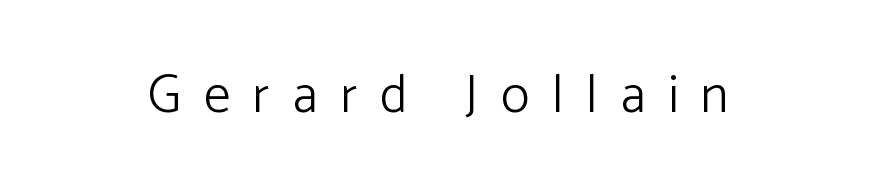
Q: Is the text bold? A: No.
Q: Is the text italic (slanted)? A: No, it is upright.
Q: Is the typeface a serif or a sans-serif typeface? A: Sans-serif.
Q: Is the text underlined? A: No.
Q: Is the spacing between letters normal or unusually wide? A: Unusually wide.
Q: Width (condensed, normal, or wide)? A: Normal.
Q: Stroke contrast? A: Low.
Q: x-height? A: Medium.
Q: Monospaced? A: No.
